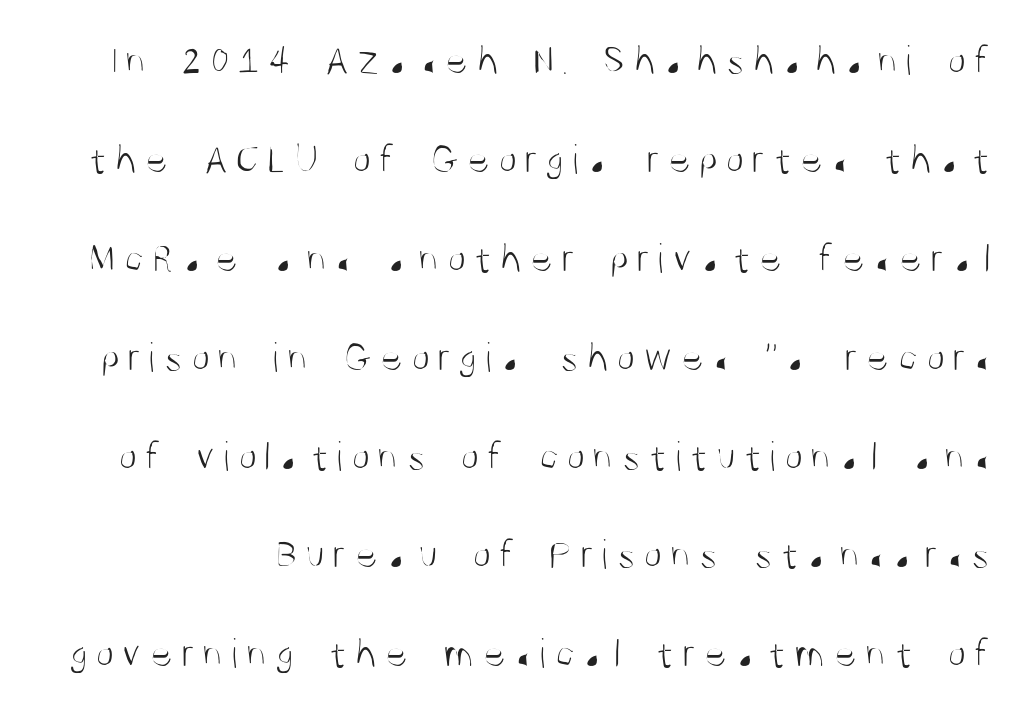
Q: Is the text bold? A: No.
Q: Is the text italic (slanted)? A: No, it is upright.
Q: Is the typeface a serif or a sans-serif typeface? A: Sans-serif.
Q: Is the text underlined? A: No.
Q: Is the spacing between lines tight, normal or loose? A: Loose.
Q: Width (condensed, normal, or wide)? A: Condensed.
Q: Stroke contrast? A: Medium.
Q: x-height? A: Large.
Q: Monospaced? A: No.
